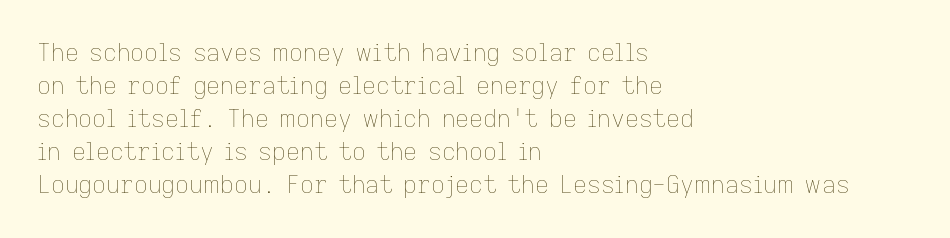
Q: Is the text bold? A: No.
Q: Is the text italic (slanted)? A: No, it is upright.
Q: Is the text underlined? A: No.
Q: How is the paragraph aligned? A: Left-aligned.
Q: Is the spacing between letters normal or unusually wide? A: Normal.
Q: Is the spacing between lines tight, normal or loose? A: Normal.
